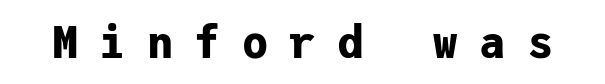
Each word looks stretched out because of the extra space between its letters. Underlining? Definitely not there. Typesetter's note: full bold, strokes at maximum text heaviness. This sample has the even, mechanical cadence of fixed-width lettering. Each letter's strokes conclude bluntly, with no projecting serifs.
